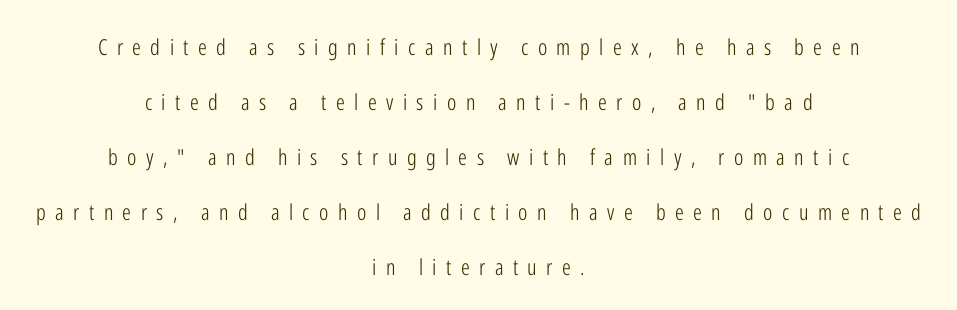
The image shows 22 px text type, upright; set centered, loose line spacing (2.5x), unusually wide letter spacing (+0.43 em), not underlined.
